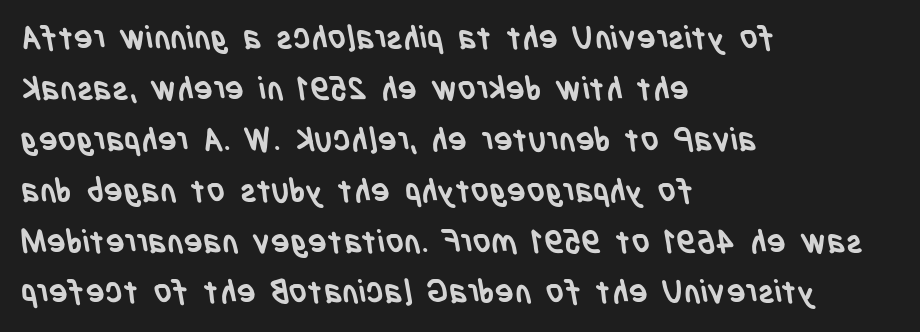
Typographic density is high because the face is bold. This is sans-serif lettering, the kind often seen on screens and signage. Leading matches the norm, producing a regular column. The rag falls on the right side of this text block. Proportional: the letters do not fall into vertical columns.
